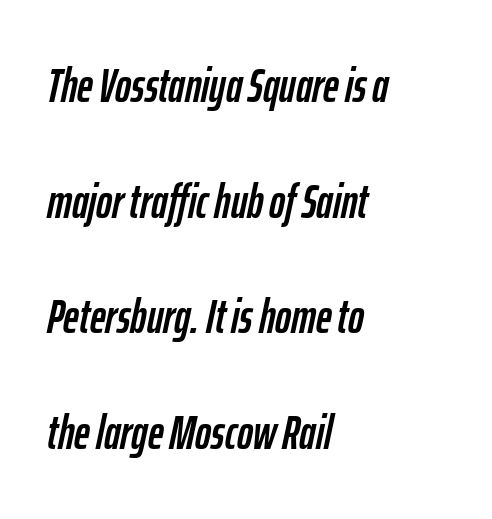
Looking at the ascenders, they clearly lean. The block of text is sparse from top to bottom, with ample space between rows. This sample is left-justified, so line endings fall wherever the words run out. The words here are not underlined.
